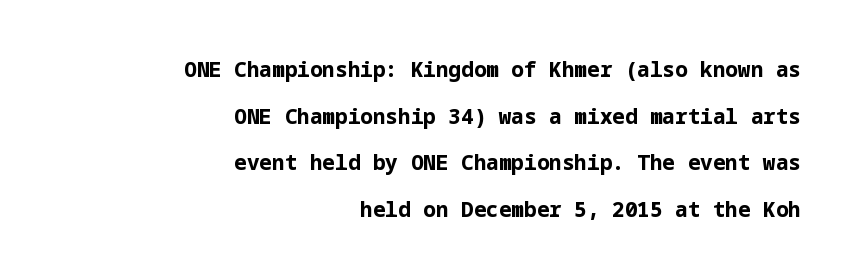
Underline: absent. Compared with typical body copy, the letter spacing here is the same. The lines are quadded right. Heavy-handed strokes throughout: this text is bold. The type sits square on the baseline with zero lean. The lines are spread far apart with generous leading.
